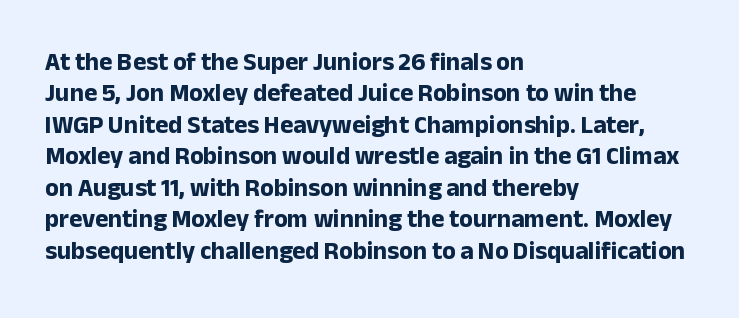
{"italic": "no", "bold": "yes", "underline": "no", "align": "left", "line_spacing": "normal", "line_spacing_ratio": 1.26, "letter_spacing": "normal", "letter_spacing_em": 0.0, "glyph_px": 25}
